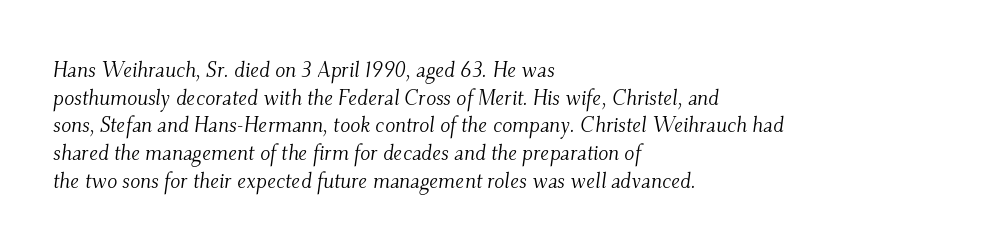
The image shows 21 px text type, italic (leaning right); set left-aligned, normal line spacing (1.32x), normal letter spacing, not underlined.
